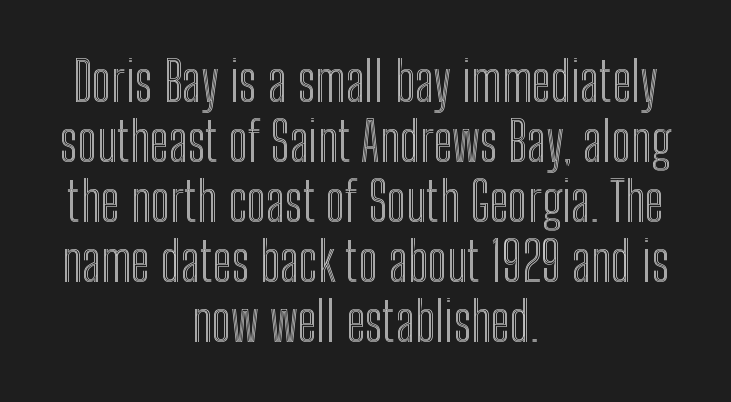
The designer dialed line spacing down below the default. Think of a printed novel: that variable character pitch is what you see here. The horizontal fit of the characters is conventional and even. Type without underlining. The text block is weighted toward neither margin, spreading evenly from the middle. You can tell it's not italic because the verticals are truly vertical.
